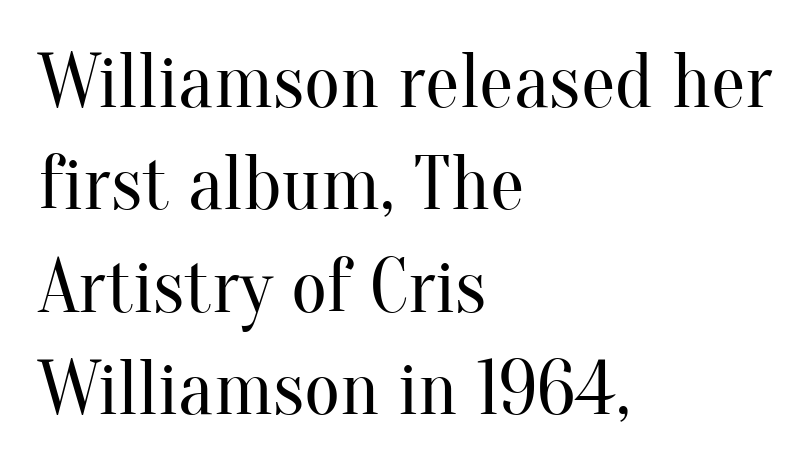
The characters are drawn with everyday or finer stroke widths. Horizontal alignment here is leftward, the default for most running prose. If you drew a line through each stem, it would be perfectly vertical. The gaps between neighbouring characters are ordinary and unremarkable.
